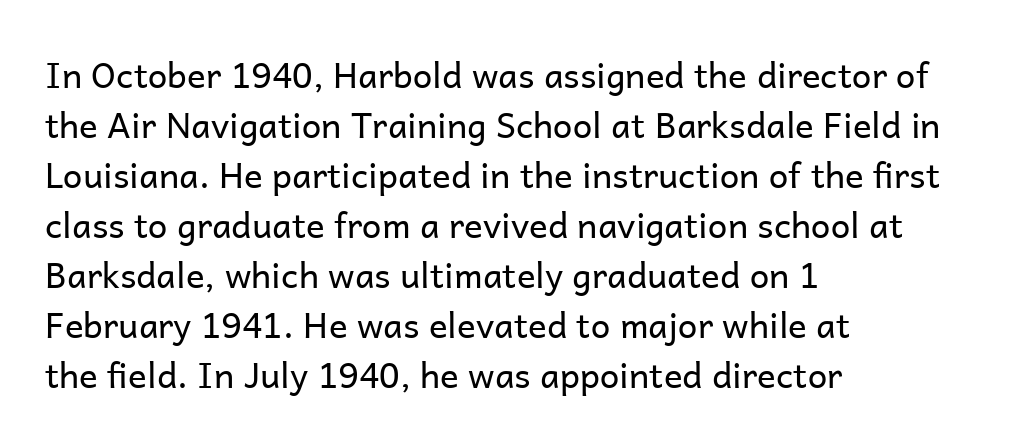
Q: Is the text bold? A: No.
Q: Is the text italic (slanted)? A: No, it is upright.
Q: Is the typeface a serif or a sans-serif typeface? A: Sans-serif.
Q: Is the text underlined? A: No.
Q: How is the paragraph aligned? A: Left-aligned.
Q: Is the spacing between letters normal or unusually wide? A: Normal.
Q: Is the spacing between lines tight, normal or loose? A: Normal.
Q: Width (condensed, normal, or wide)? A: Normal.
Q: Stroke contrast? A: Low.
Q: x-height? A: Medium.
Q: Monospaced? A: No.
